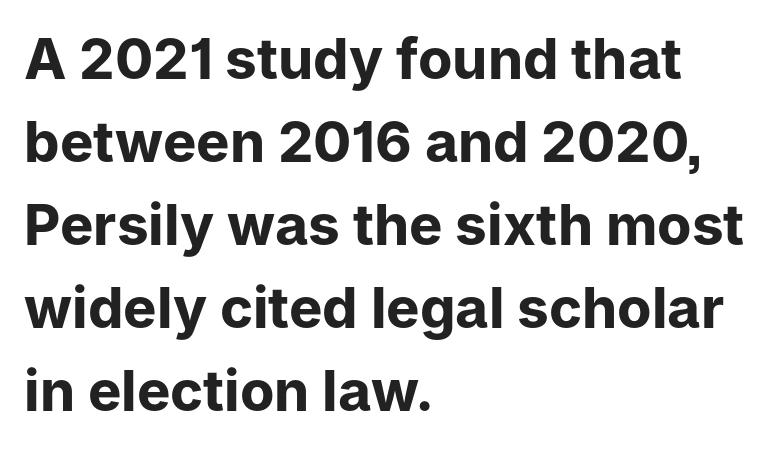
Q: Is the text bold? A: Yes.
Q: Is the text italic (slanted)? A: No, it is upright.
Q: Is the typeface a serif or a sans-serif typeface? A: Sans-serif.
Q: Is the text underlined? A: No.
Q: How is the paragraph aligned? A: Left-aligned.
Q: Is the spacing between letters normal or unusually wide? A: Normal.
Q: Is the spacing between lines tight, normal or loose? A: Normal.
Q: Width (condensed, normal, or wide)? A: Normal.
Q: Stroke contrast? A: Low.
Q: x-height? A: Medium.
Q: Monospaced? A: No.
